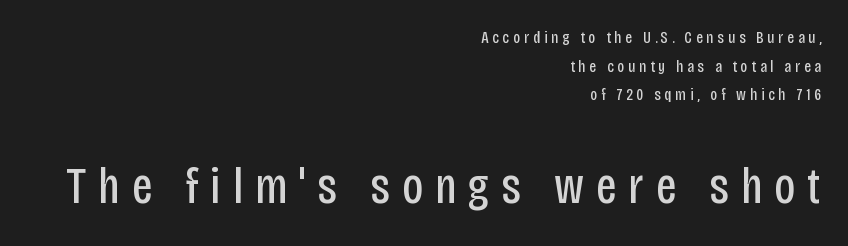
Q: Is the text bold? A: No.
Q: Is the text italic (slanted)? A: No, it is upright.
Q: Is the typeface a serif or a sans-serif typeface? A: Sans-serif.
Q: Is the text underlined? A: No.
Q: How is the paragraph aligned? A: Right-aligned.
Q: Is the spacing between letters normal or unusually wide? A: Unusually wide.
Q: Is the spacing between lines tight, normal or loose? A: Normal.
Q: Which block of text is set in a larger size, the first (top) or the second (bottom)? A: The second (bottom) one.
Q: Width (condensed, normal, or wide)? A: Condensed.
Q: Stroke contrast? A: Low.
Q: x-height? A: Large.
Q: Monospaced? A: No.
